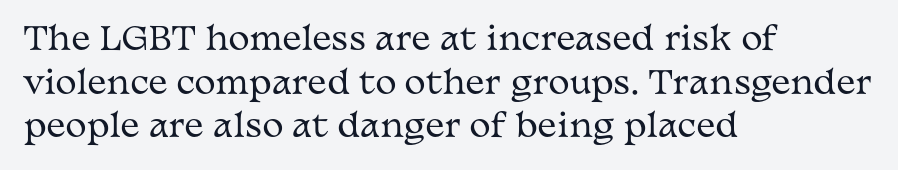
The image shows 32 px regular-weight, wide serif type, upright; set left-aligned, normal line spacing (1.36x), normal letter spacing, not underlined; medium stroke contrast and a medium x-height.
